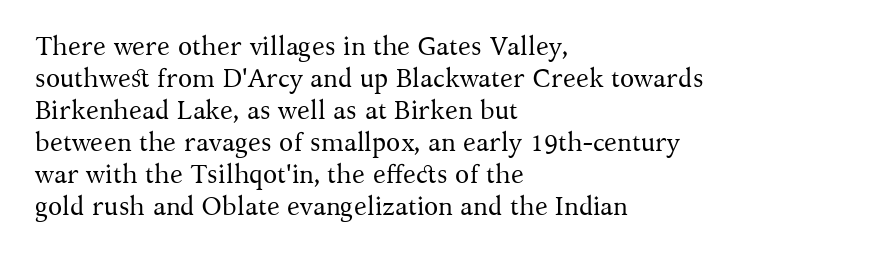
{"italic": "no", "bold": "no", "underline": "no", "align": "left", "line_spacing_ratio": 1.23, "letter_spacing": "normal", "letter_spacing_em": 0.0, "glyph_px": 26}
